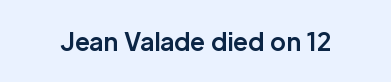
{"italic": "no", "bold": "yes", "underline": "no", "letter_spacing": "normal", "letter_spacing_em": 0.0, "glyph_px": 24}
